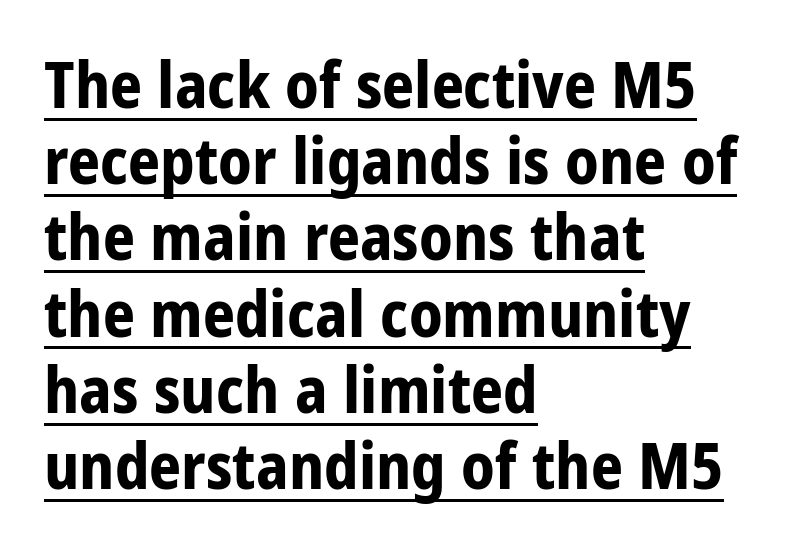
Q: Is the text bold? A: Yes.
Q: Is the text italic (slanted)? A: No, it is upright.
Q: Is the typeface a serif or a sans-serif typeface? A: Sans-serif.
Q: Is the text underlined? A: Yes.
Q: How is the paragraph aligned? A: Left-aligned.
Q: Is the spacing between letters normal or unusually wide? A: Normal.
Q: Width (condensed, normal, or wide)? A: Condensed.
Q: Stroke contrast? A: Low.
Q: x-height? A: Large.
Q: Monospaced? A: No.
